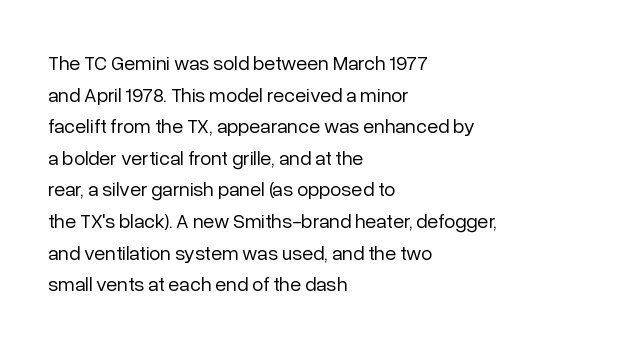
{"italic": "no", "bold": "no", "underline": "no", "align": "left", "line_spacing": "normal", "line_spacing_ratio": 1.58, "letter_spacing": "normal", "letter_spacing_em": 0.0, "glyph_px": 20}
